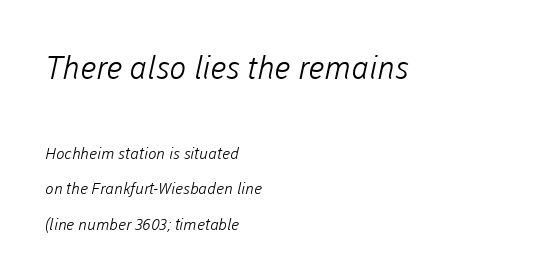
{"serif": "no", "bold": "no", "weight": "light", "width": "normal", "stroke_contrast": "low", "x_height": "medium", "monospaced": "no", "underline": "no", "align": "left", "line_spacing": "loose", "line_spacing_ratio": 2.22, "letter_spacing": "normal", "letter_spacing_em": 0.0, "larger_block": "first", "size_ratio": 2.0, "glyph_px": 32}
